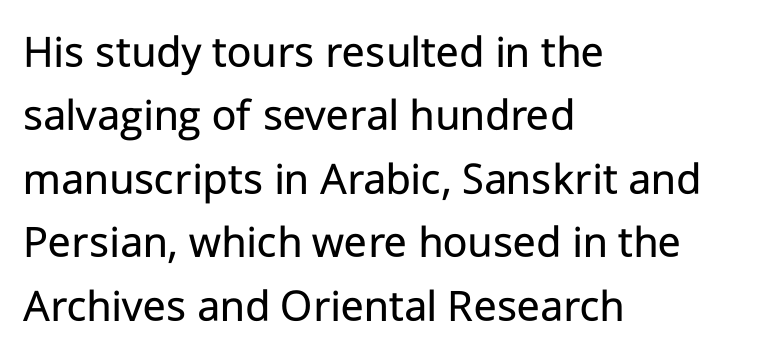
The image shows 47 px regular-weight sans-serif type, upright; set left-aligned, normal line spacing (1.35x), normal letter spacing, not underlined; low stroke contrast and a medium x-height.
